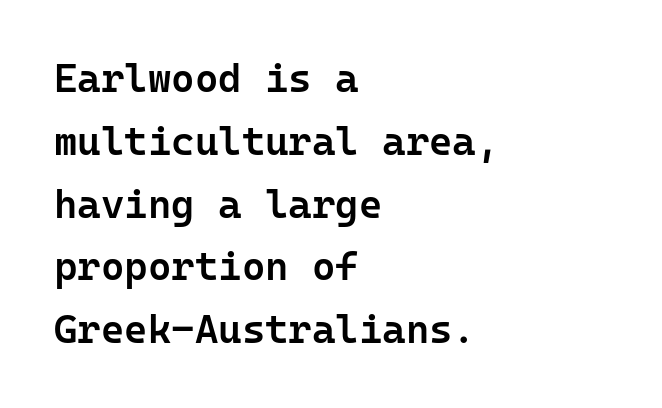
{"serif": "no", "italic": "no", "bold": "semi", "weight": "semibold", "width": "normal", "stroke_contrast": "low", "x_height": "medium", "monospaced": "yes", "underline": "no", "align": "left", "line_spacing": "normal", "line_spacing_ratio": 1.57, "letter_spacing": "normal", "letter_spacing_em": 0.0, "glyph_px": 40}
